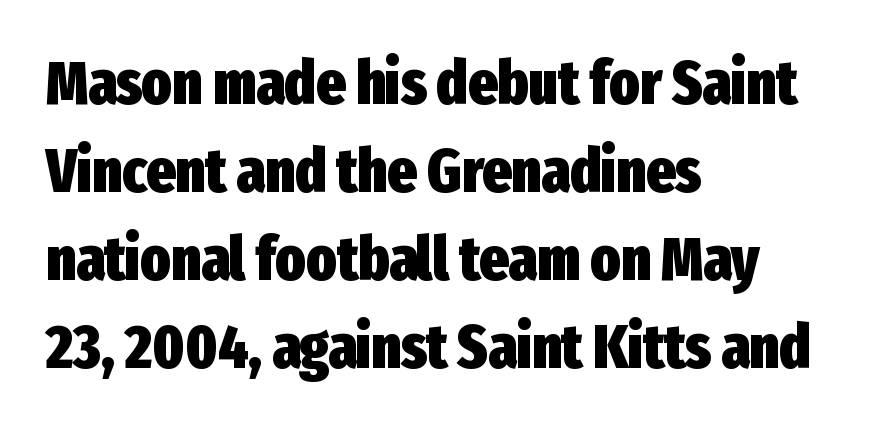
Q: Is the text bold? A: Yes.
Q: Is the text italic (slanted)? A: No, it is upright.
Q: Is the typeface a serif or a sans-serif typeface? A: Sans-serif.
Q: Is the text underlined? A: No.
Q: How is the paragraph aligned? A: Left-aligned.
Q: Is the spacing between letters normal or unusually wide? A: Normal.
Q: Is the spacing between lines tight, normal or loose? A: Normal.
Q: Width (condensed, normal, or wide)? A: Condensed.
Q: Stroke contrast? A: Low.
Q: x-height? A: Medium.
Q: Monospaced? A: No.
